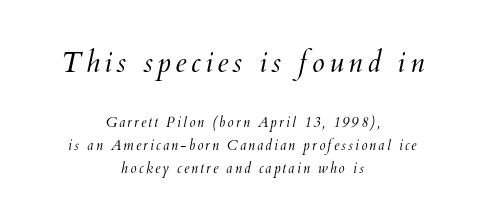
{"bold": "no", "weight": "light", "width": "normal", "stroke_contrast": "medium", "x_height": "small", "monospaced": "no", "underline": "no", "align": "center", "line_spacing": "normal", "line_spacing_ratio": 1.62, "larger_block": "first", "size_ratio": 2.07, "glyph_px": 29}
